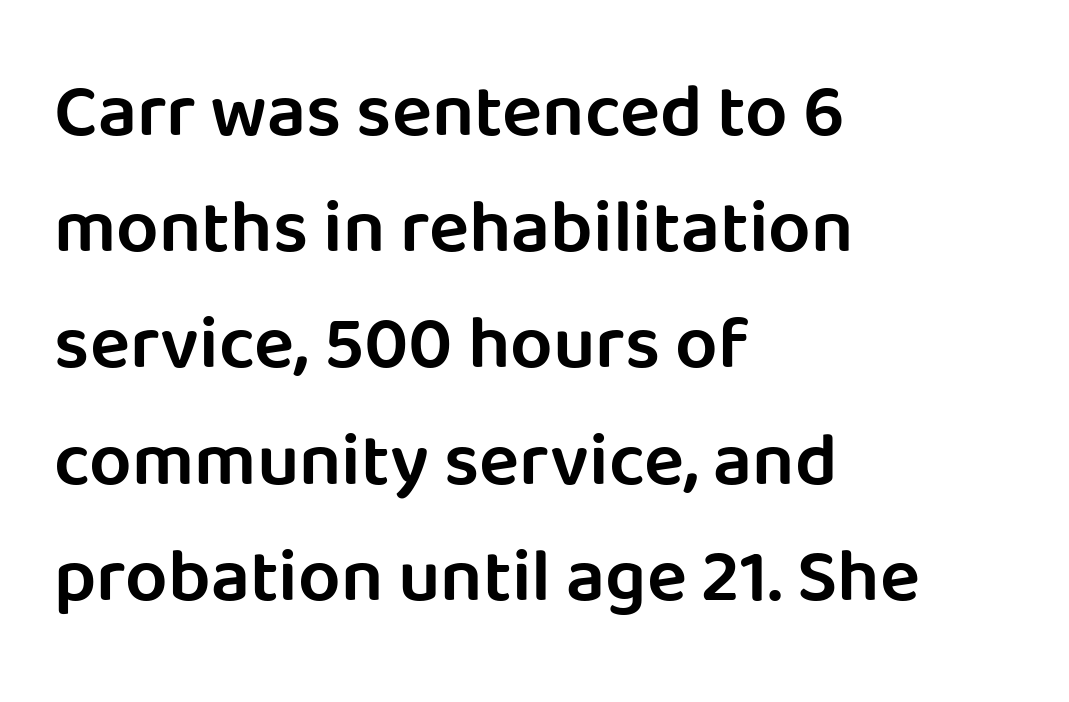
Honestly, the letter spacing is just normal — you wouldn't notice it. Notice the strokes are somewhat thickened but not fully heavy: this is a semibold. These lines sit exactly where default settings would place them. In CSS terms this would be text-align: left.
